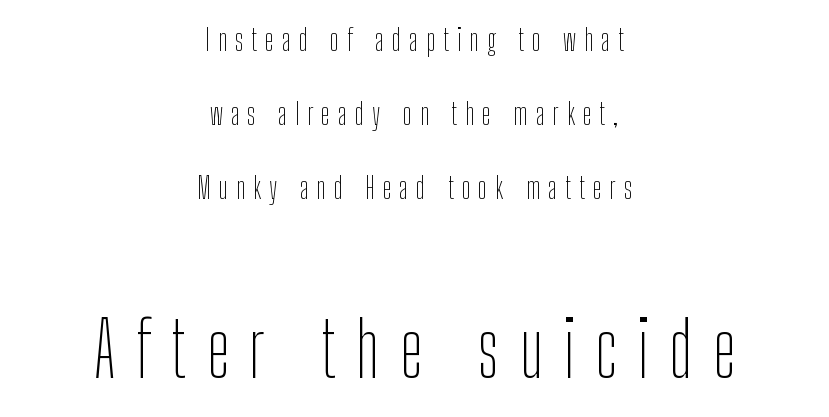
{"serif": "no", "italic": "no", "bold": "no", "weight": "thin", "width": "condensed", "stroke_contrast": "low", "x_height": "medium", "monospaced": "no", "underline": "no", "align": "center", "line_spacing": "loose", "line_spacing_ratio": 2.46, "letter_spacing": "wide", "letter_spacing_em": 0.27, "larger_block": "second", "size_ratio": 2.53, "glyph_px": 76}
